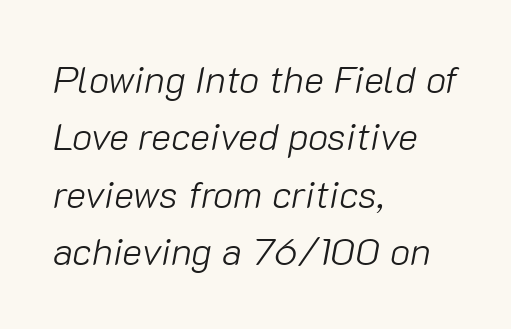
Looking at the ascenders, they clearly lean. Summary of weight: not heavy and not bold. The setting favours the left margin, as ordinary paragraphs usually do. Interline gaps are of average width in this sample. Honestly, there is no underline to notice here at all.
